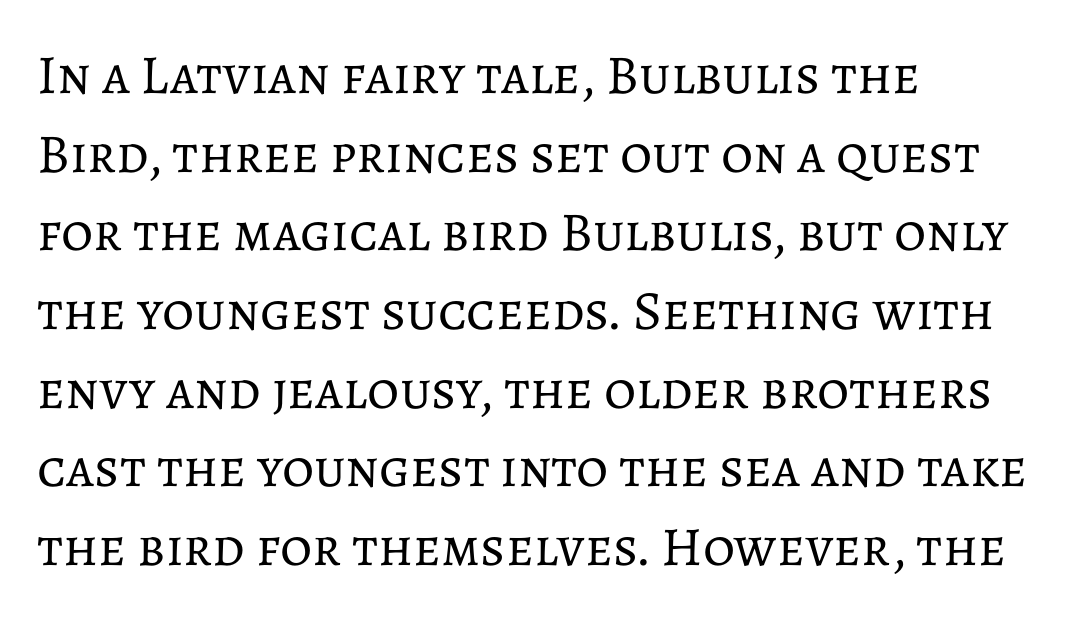
Stem width sits at or under what a default text font uses. Descenders are the only things crossing below the line. Each line starts at the same left margin while the right side varies. Do the letters lean? They stand straight.
